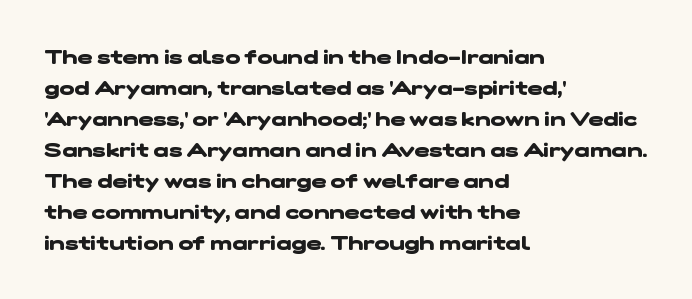
{"bold": "yes", "underline": "no", "align": "left", "line_spacing": "normal", "line_spacing_ratio": 1.55, "letter_spacing": "normal", "letter_spacing_em": 0.0, "glyph_px": 20}
